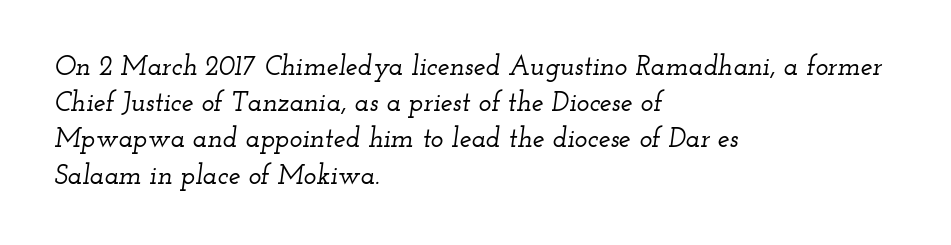
The image shows 27 px text type, italic (leaning right); set left-aligned, normal line spacing (1.34x), normal letter spacing, not underlined.
